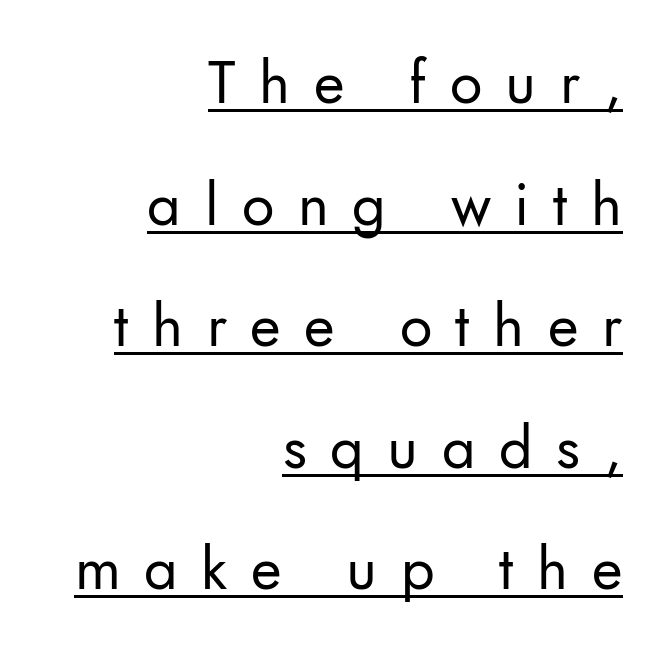
{"serif": "no", "italic": "no", "bold": "no", "weight": "regular", "width": "normal", "stroke_contrast": "low", "x_height": "small", "monospaced": "no", "underline": "yes", "align": "right", "line_spacing": "loose", "line_spacing_ratio": 2.06, "letter_spacing": "wide", "letter_spacing_em": 0.4, "glyph_px": 59}
